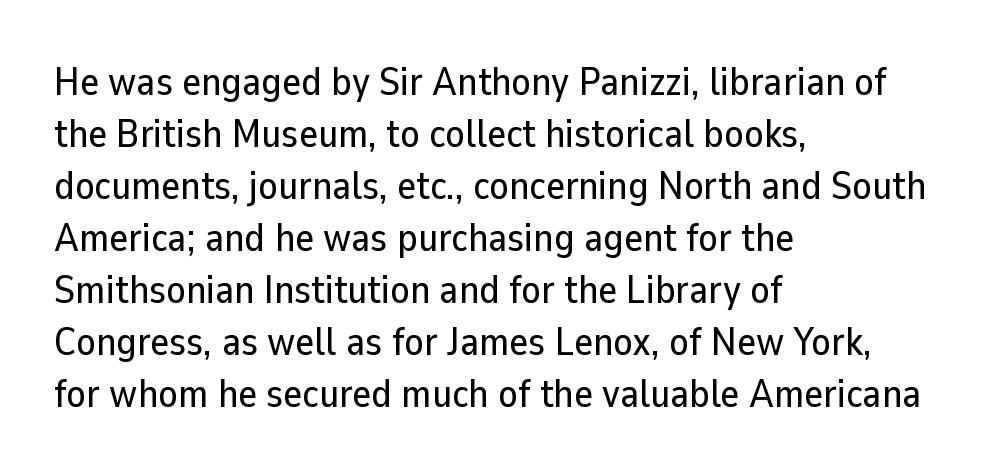
{"serif": "no", "italic": "no", "width": "normal", "stroke_contrast": "low", "x_height": "medium", "monospaced": "no", "underline": "no", "align": "left", "line_spacing": "normal", "line_spacing_ratio": 1.3, "letter_spacing": "normal", "letter_spacing_em": 0.0, "glyph_px": 40}
